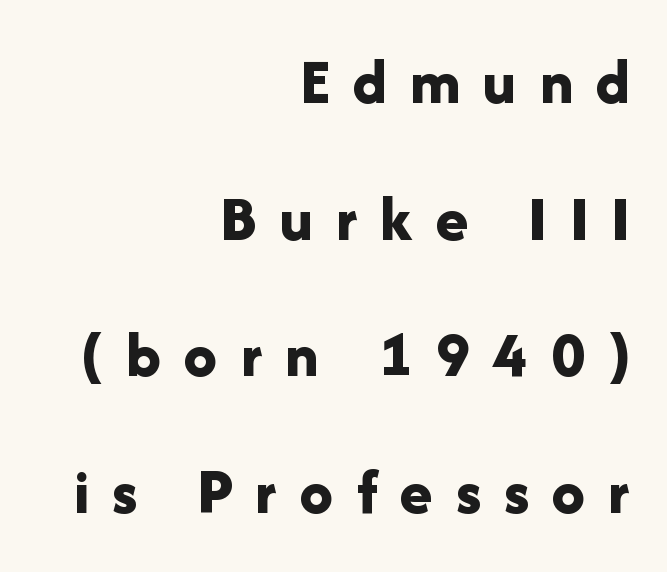
Q: Is the text bold? A: Yes.
Q: Is the text italic (slanted)? A: No, it is upright.
Q: Is the typeface a serif or a sans-serif typeface? A: Sans-serif.
Q: Is the text underlined? A: No.
Q: How is the paragraph aligned? A: Right-aligned.
Q: Is the spacing between letters normal or unusually wide? A: Unusually wide.
Q: Is the spacing between lines tight, normal or loose? A: Loose.
Q: Width (condensed, normal, or wide)? A: Normal.
Q: Stroke contrast? A: Low.
Q: x-height? A: Medium.
Q: Monospaced? A: No.
